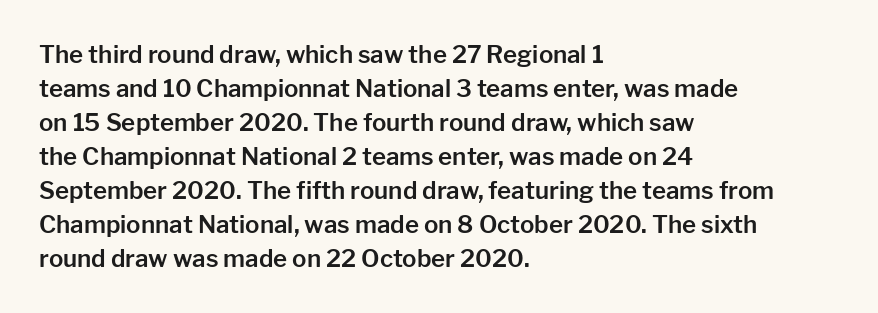
{"italic": "no", "underline": "no", "align": "left", "line_spacing": "normal", "line_spacing_ratio": 1.42, "letter_spacing": "normal", "letter_spacing_em": 0.0, "glyph_px": 24}
